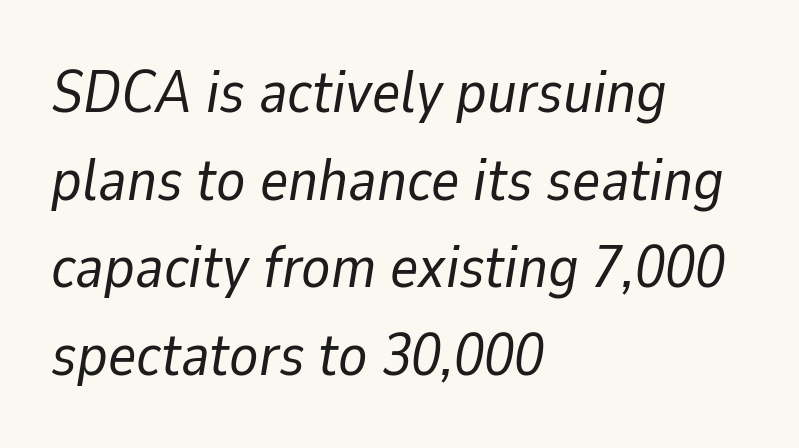
The lines sit at an ordinary, default distance from one another. Caption: standard tracking, unaltered. Yep, that's italic — everything's leaning. Ink coverage per letter is moderate at most. The ragged edge is on the right, which tells us the setting is flush left. Looks like regular typesetting: each glyph gets only the width it needs.
